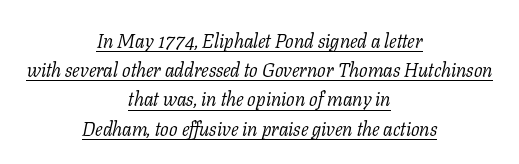
The image shows 20 px text type, italic (leaning right); set centered, normal line spacing (1.46x), normal letter spacing, underlined.
